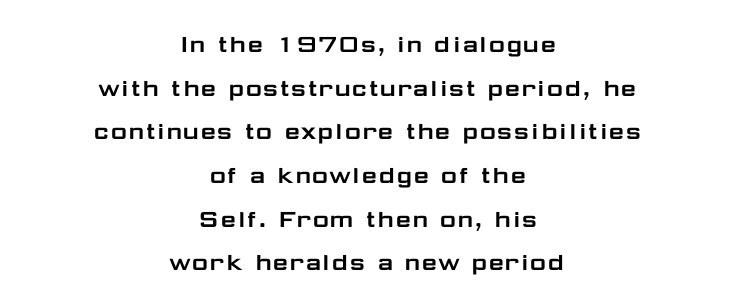
{"serif": "no", "italic": "no", "width": "wide", "stroke_contrast": "low", "x_height": "medium", "monospaced": "no", "underline": "no", "align": "center", "line_spacing": "normal", "line_spacing_ratio": 1.56, "letter_spacing": "normal", "letter_spacing_em": 0.0, "glyph_px": 28}
